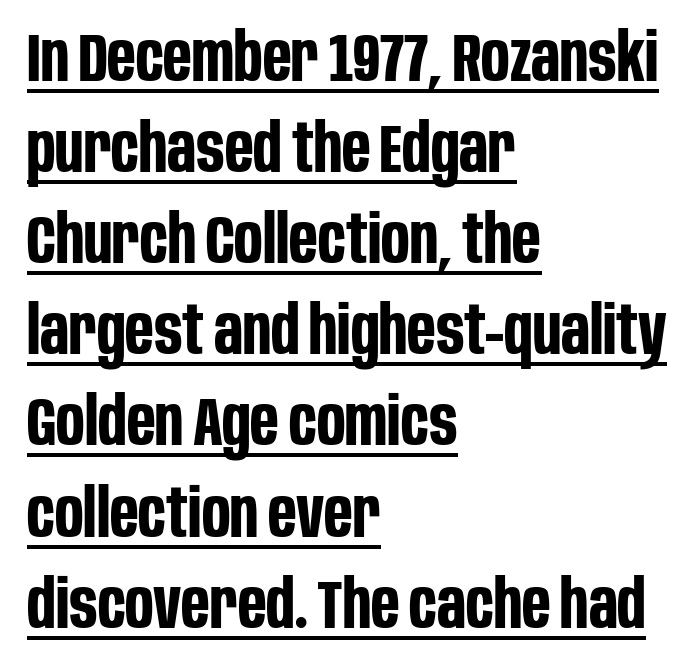
These lines are composed in type without serifs. Vertically, the passage feels balanced, rows spaced as you'd expect. Varying glyph widths throughout — classic text-font behaviour. Tracking value appears to be zero — textbook default spacing. Chunky letters — that's bold for sure.
